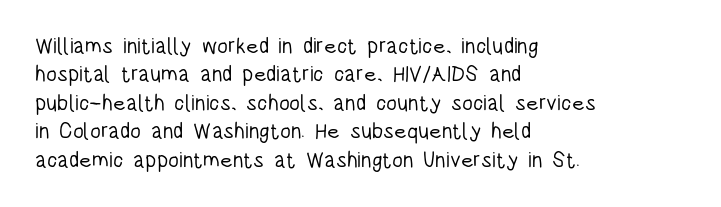
{"italic": "no", "bold": "no", "underline": "no", "align": "left", "line_spacing": "normal", "line_spacing_ratio": 1.29, "letter_spacing": "normal", "letter_spacing_em": 0.0, "glyph_px": 22}
